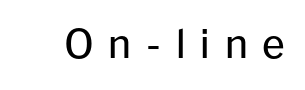
Descenders hang freely into open space. Each stroke keeps to a modest, everyday thickness or less. Look at the tracking — it's clearly loosened, letters drifting apart. In terms of letterform style, serifs are entirely absent. The letters advance in unequal steps, a hallmark of proportional type.
